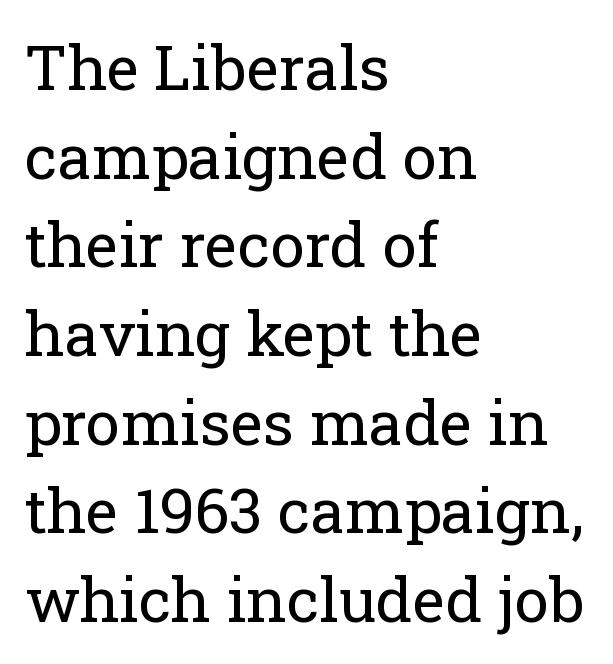
Q: Is the text bold? A: No.
Q: Is the text italic (slanted)? A: No, it is upright.
Q: Is the typeface a serif or a sans-serif typeface? A: Serif.
Q: Is the text underlined? A: No.
Q: How is the paragraph aligned? A: Left-aligned.
Q: Is the spacing between letters normal or unusually wide? A: Normal.
Q: Is the spacing between lines tight, normal or loose? A: Normal.
Q: Width (condensed, normal, or wide)? A: Normal.
Q: Stroke contrast? A: Low.
Q: x-height? A: Medium.
Q: Monospaced? A: No.
